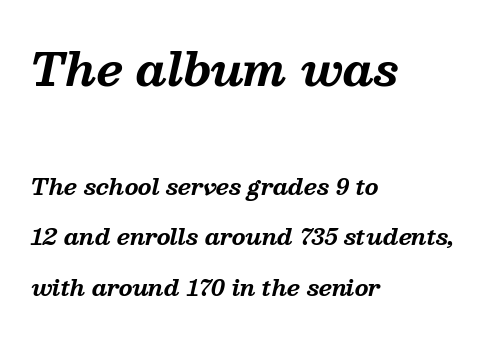
Which chunk is bigger? The first one — the top block dwarfs the bottom. The typeface chosen for these lines features serifs. One-word summary of the alignment: left. A dark, heavy texture on the line: the type is bold. Caption: standard tracking, unaltered.
